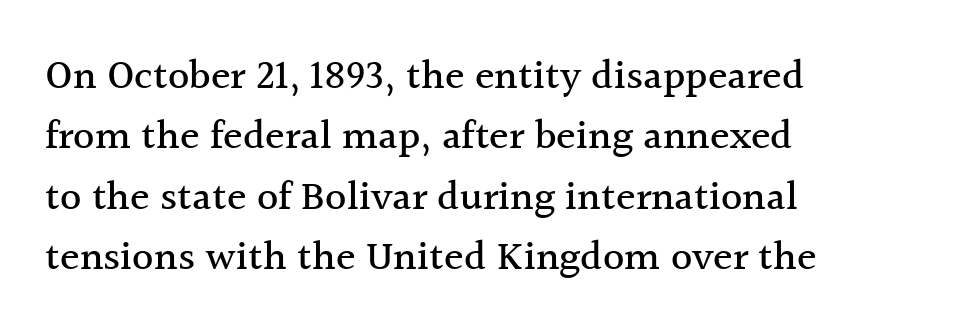
The image shows 41 px serif type, upright; set left-aligned, normal line spacing (1.47x), normal letter spacing, not underlined; a medium x-height.
